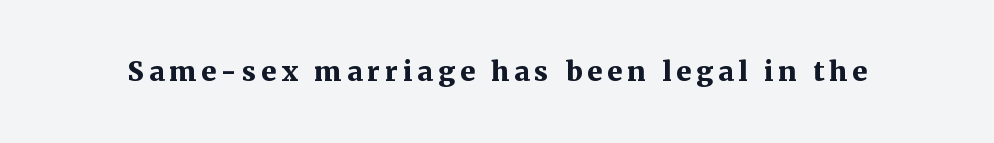
{"italic": "no", "bold": "yes", "underline": "no", "glyph_px": 27}
